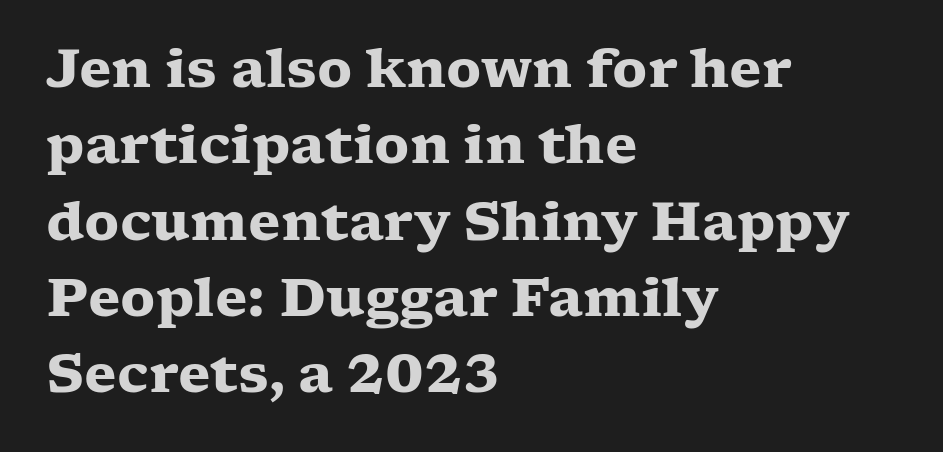
Q: Is the text bold? A: Yes.
Q: Is the text italic (slanted)? A: No, it is upright.
Q: Is the typeface a serif or a sans-serif typeface? A: Serif.
Q: Is the text underlined? A: No.
Q: How is the paragraph aligned? A: Left-aligned.
Q: Is the spacing between letters normal or unusually wide? A: Normal.
Q: Is the spacing between lines tight, normal or loose? A: Normal.
Q: Width (condensed, normal, or wide)? A: Wide.
Q: Stroke contrast? A: Low.
Q: x-height? A: Medium.
Q: Monospaced? A: No.
